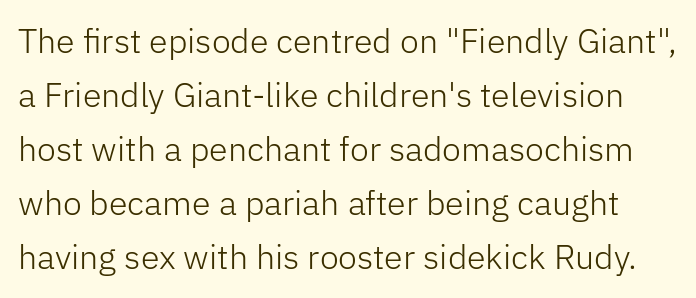
Q: Is the text bold? A: No.
Q: Is the text italic (slanted)? A: No, it is upright.
Q: Is the typeface a serif or a sans-serif typeface? A: Sans-serif.
Q: Is the text underlined? A: No.
Q: Is the spacing between letters normal or unusually wide? A: Normal.
Q: Is the spacing between lines tight, normal or loose? A: Normal.
Q: Width (condensed, normal, or wide)? A: Normal.
Q: Stroke contrast? A: Low.
Q: x-height? A: Medium.
Q: Monospaced? A: No.
